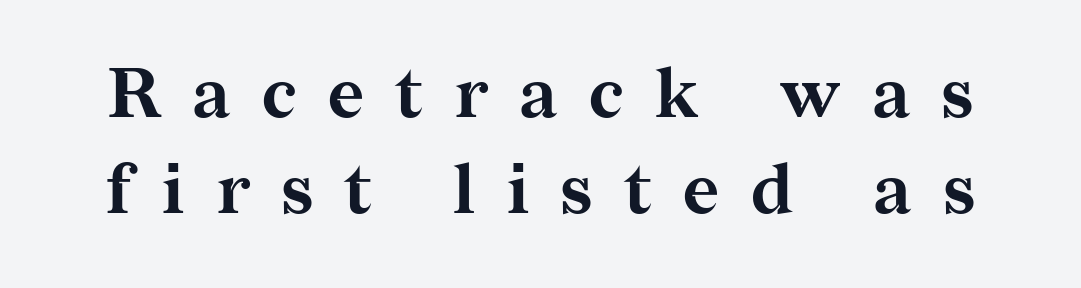
The image shows 69 px bold serif type, upright; set normal line spacing (1.39x), unusually wide letter spacing (+0.46 em), not underlined; medium stroke contrast and a medium x-height.
